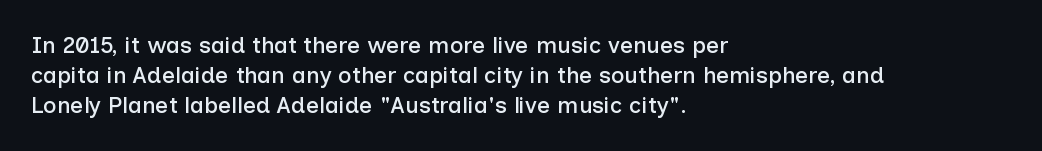
The image shows 23 px text type, upright; set left-aligned, normal line spacing (1.31x), normal letter spacing, not underlined.
